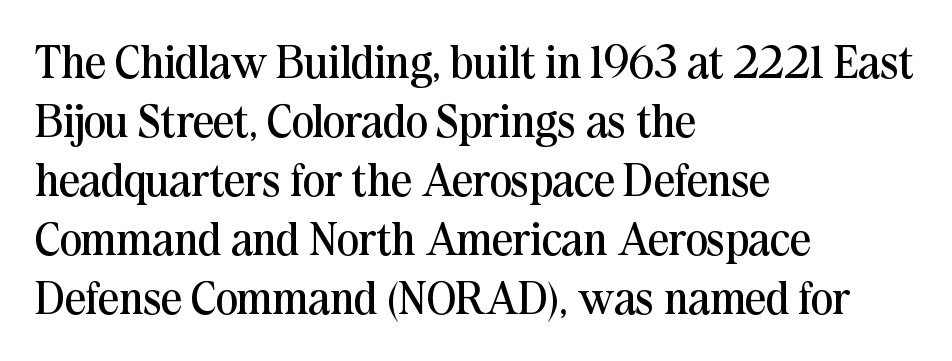
{"serif": "yes", "italic": "no", "bold": "no", "weight": "regular", "width": "normal", "stroke_contrast": "medium", "x_height": "medium", "monospaced": "no", "underline": "no", "align": "left", "line_spacing": "normal", "line_spacing_ratio": 1.28, "letter_spacing": "normal", "letter_spacing_em": 0.0, "glyph_px": 46}
